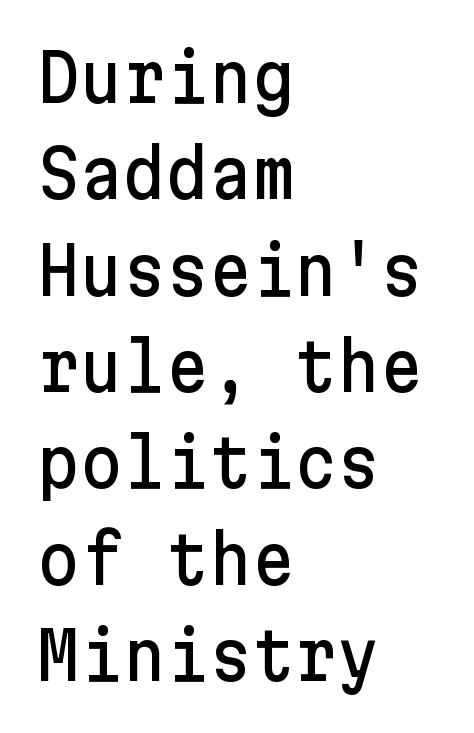
Q: Is the text italic (slanted)? A: No, it is upright.
Q: Is the typeface a serif or a sans-serif typeface? A: Sans-serif.
Q: Is the text underlined? A: No.
Q: How is the paragraph aligned? A: Left-aligned.
Q: Is the spacing between letters normal or unusually wide? A: Normal.
Q: Is the spacing between lines tight, normal or loose? A: Normal.
Q: Width (condensed, normal, or wide)? A: Normal.
Q: Stroke contrast? A: Low.
Q: x-height? A: Medium.
